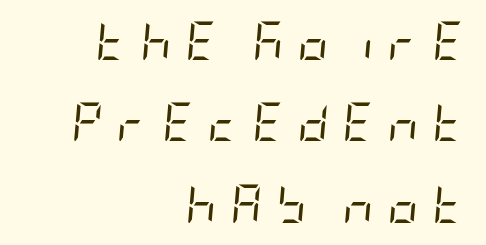
Q: Is the text bold? A: No.
Q: Is the text italic (slanted)? A: Yes, it leans right by about 5 degrees.
Q: Is the text underlined? A: No.
Q: How is the paragraph aligned? A: Right-aligned.
Q: Is the spacing between letters normal or unusually wide? A: Unusually wide.
Q: Is the spacing between lines tight, normal or loose? A: Loose.
Q: Width (condensed, normal, or wide)? A: Condensed.
Q: Stroke contrast? A: Low.
Q: x-height? A: Large.
